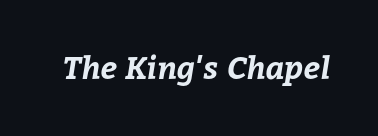
These lines are rendered in a variable-pitch font. Bare-footed words on every line. The strokes are fattened all the way to bold. Observe the ordinary spacing: letters are neighbours, not strangers.
